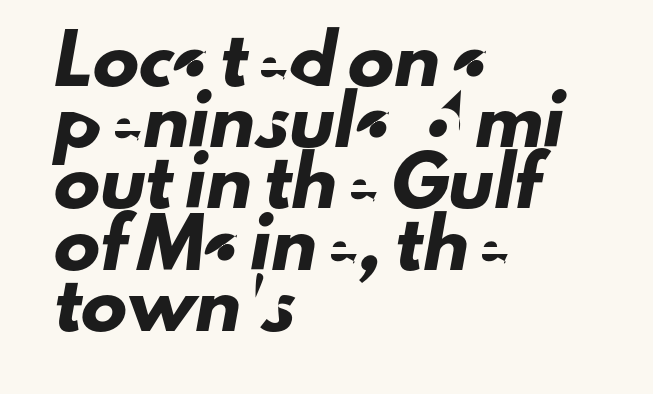
The image shows 46 px sans-serif type; set left-aligned, normal line spacing (1.33x), normal letter spacing, not underlined; low stroke contrast and a small x-height.
